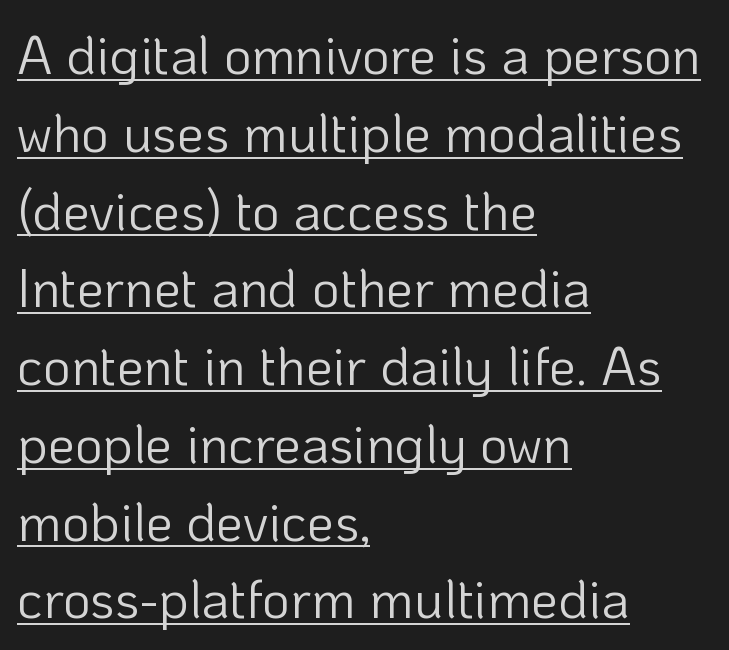
Q: Is the text bold? A: No.
Q: Is the text italic (slanted)? A: No, it is upright.
Q: Is the typeface a serif or a sans-serif typeface? A: Sans-serif.
Q: Is the text underlined? A: Yes.
Q: How is the paragraph aligned? A: Left-aligned.
Q: Is the spacing between letters normal or unusually wide? A: Normal.
Q: Is the spacing between lines tight, normal or loose? A: Normal.
Q: Width (condensed, normal, or wide)? A: Normal.
Q: Stroke contrast? A: Low.
Q: x-height? A: Medium.
Q: Monospaced? A: No.
